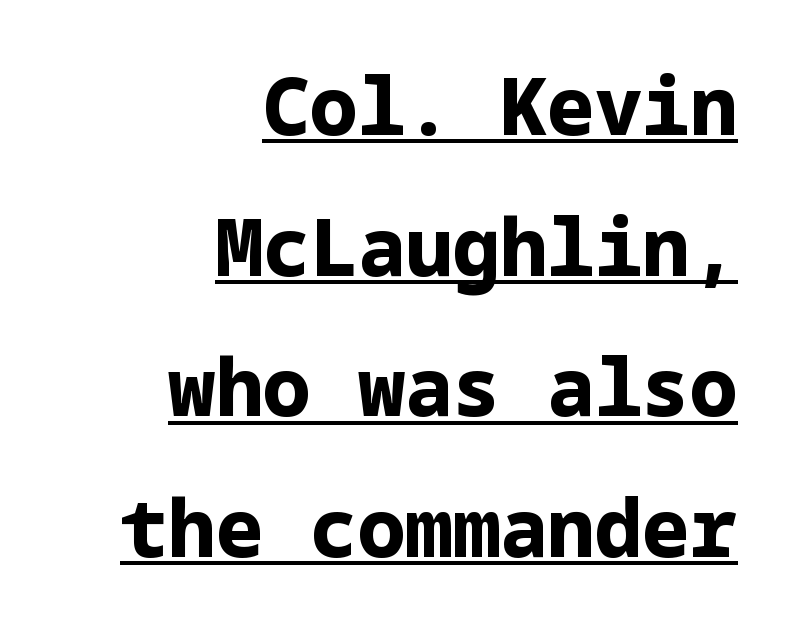
Q: Is the text bold? A: Yes.
Q: Is the text italic (slanted)? A: No, it is upright.
Q: Is the typeface a serif or a sans-serif typeface? A: Sans-serif.
Q: Is the text underlined? A: Yes.
Q: How is the paragraph aligned? A: Right-aligned.
Q: Is the spacing between letters normal or unusually wide? A: Normal.
Q: Width (condensed, normal, or wide)? A: Normal.
Q: Stroke contrast? A: Low.
Q: x-height? A: Medium.
